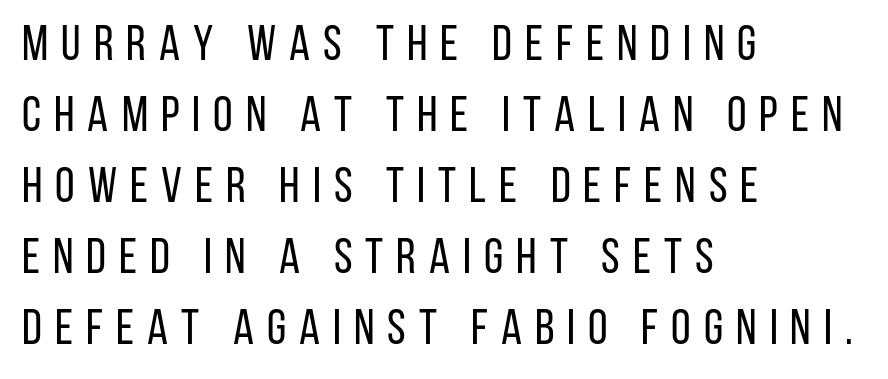
Q: Is the text bold? A: No.
Q: Is the text italic (slanted)? A: No, it is upright.
Q: Is the typeface a serif or a sans-serif typeface? A: Sans-serif.
Q: Is the text underlined? A: No.
Q: How is the paragraph aligned? A: Left-aligned.
Q: Is the spacing between letters normal or unusually wide? A: Unusually wide.
Q: Is the spacing between lines tight, normal or loose? A: Normal.
Q: Width (condensed, normal, or wide)? A: Condensed.
Q: Stroke contrast? A: Low.
Q: x-height? A: Large.
Q: Monospaced? A: No.
